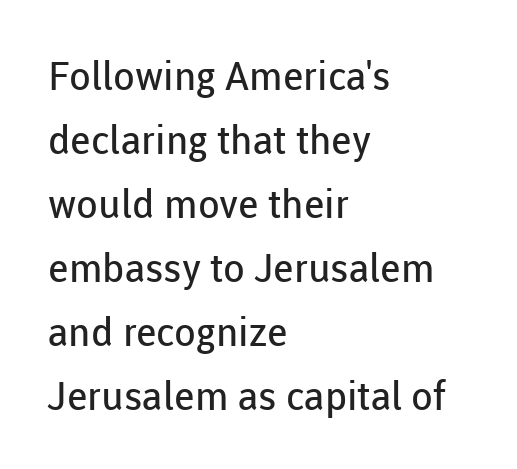
The image shows 40 px regular-weight sans-serif type, upright; set left-aligned, normal line spacing (1.6x), normal letter spacing, not underlined; low stroke contrast and a medium x-height.
